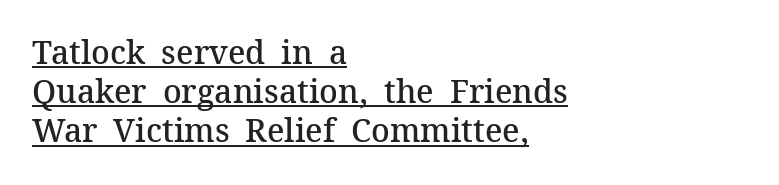
Q: Is the text bold? A: Semi-bold.
Q: Is the text italic (slanted)? A: No, it is upright.
Q: Is the typeface a serif or a sans-serif typeface? A: Serif.
Q: Is the text underlined? A: Yes.
Q: How is the paragraph aligned? A: Left-aligned.
Q: Is the spacing between letters normal or unusually wide? A: Normal.
Q: Width (condensed, normal, or wide)? A: Normal.
Q: Stroke contrast? A: Medium.
Q: x-height? A: Medium.
Q: Monospaced? A: No.
